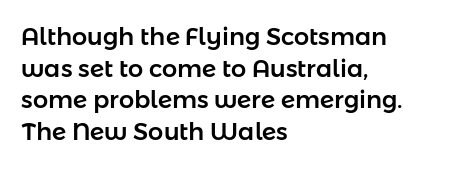
The letterforms sit shoulder to shoulder at normal distance. In terms of leading, this rendering sits right in the middle. The rendering anchors every line to the left-hand side. Style check: upright.
